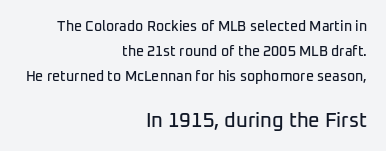
Q: Is the text italic (slanted)? A: No, it is upright.
Q: Is the text underlined? A: No.
Q: How is the paragraph aligned? A: Right-aligned.
Q: Is the spacing between letters normal or unusually wide? A: Normal.
Q: Which block of text is set in a larger size, the first (top) or the second (bottom)? A: The second (bottom) one.
